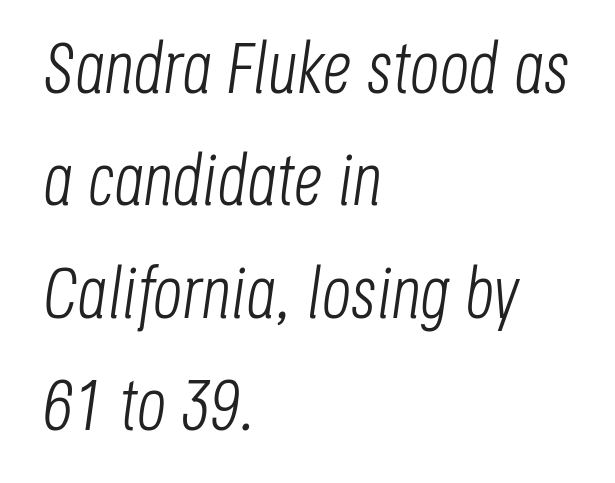
{"italic": "yes", "lean": "right", "slant_degrees": 8, "bold": "no", "weight": "light", "width": "condensed", "stroke_contrast": "low", "x_height": "large", "monospaced": "no", "underline": "no", "align": "left", "line_spacing": "normal", "line_spacing_ratio": 1.56, "letter_spacing": "normal", "letter_spacing_em": 0.0, "glyph_px": 72}
